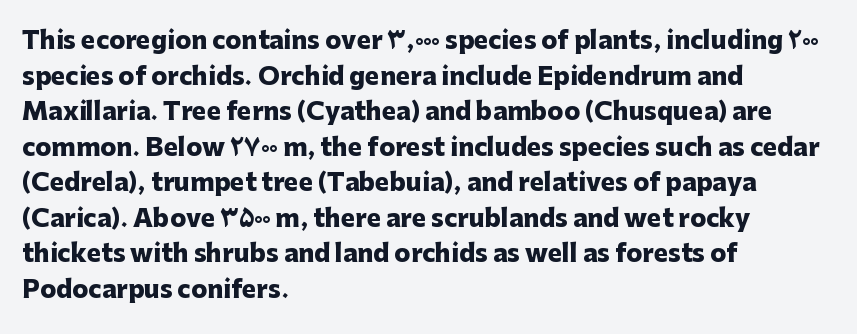
{"italic": "no", "bold": "yes", "underline": "no", "align": "left", "line_spacing": "normal", "line_spacing_ratio": 1.48, "letter_spacing": "normal", "letter_spacing_em": 0.0, "glyph_px": 24}
